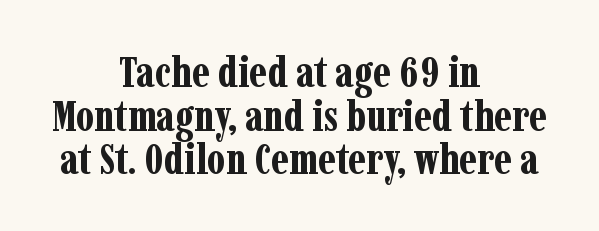
Q: Is the text bold? A: Yes.
Q: Is the text italic (slanted)? A: No, it is upright.
Q: Is the typeface a serif or a sans-serif typeface? A: Serif.
Q: Is the text underlined? A: No.
Q: How is the paragraph aligned? A: Centered.
Q: Is the spacing between letters normal or unusually wide? A: Normal.
Q: Is the spacing between lines tight, normal or loose? A: Tight.
Q: Width (condensed, normal, or wide)? A: Condensed.
Q: Stroke contrast? A: Low.
Q: x-height? A: Medium.
Q: Monospaced? A: No.
